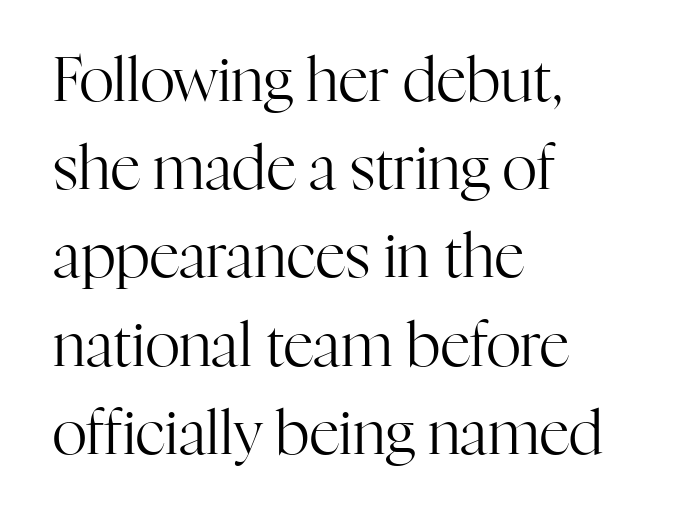
The vertical gap from one line to the next is medium. Does extra space separate the letters? No, they use regular spacing. The typography opts for an upright posture over an oblique one. The passage shown is typeset with a serif family. On a weight scale, this lands at 450 or below. Letters rest on an invisible, unmarked baseline.
